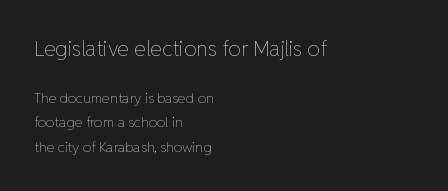
Q: Is the text bold? A: No.
Q: Is the text italic (slanted)? A: No, it is upright.
Q: Is the text underlined? A: No.
Q: How is the paragraph aligned? A: Left-aligned.
Q: Is the spacing between letters normal or unusually wide? A: Normal.
Q: Which block of text is set in a larger size, the first (top) or the second (bottom)? A: The first (top) one.
